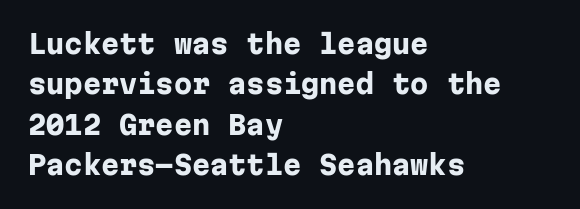
{"italic": "no", "bold": "yes", "underline": "no", "align": "left", "line_spacing": "normal", "line_spacing_ratio": 1.55, "letter_spacing": "normal", "letter_spacing_em": 0.0, "glyph_px": 26}
